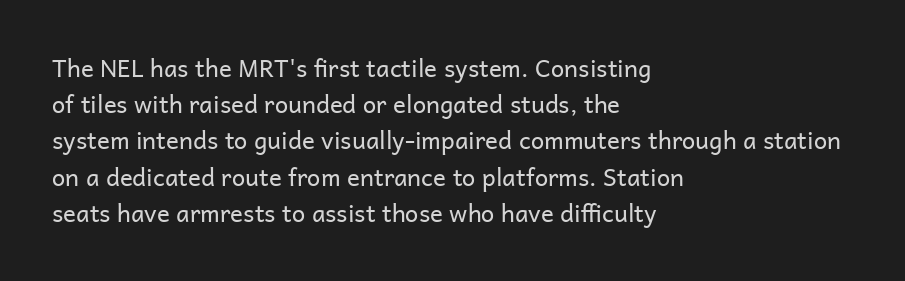
Q: Is the text bold? A: No.
Q: Is the text italic (slanted)? A: No, it is upright.
Q: Is the text underlined? A: No.
Q: How is the paragraph aligned? A: Left-aligned.
Q: Is the spacing between letters normal or unusually wide? A: Normal.
Q: Is the spacing between lines tight, normal or loose? A: Normal.
